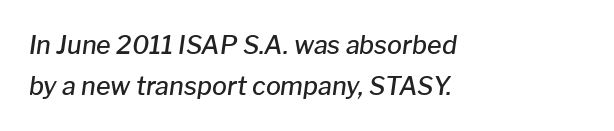
The image shows 25 px text type, italic (leaning right); set left-aligned, normal line spacing (1.63x), normal letter spacing, not underlined.
